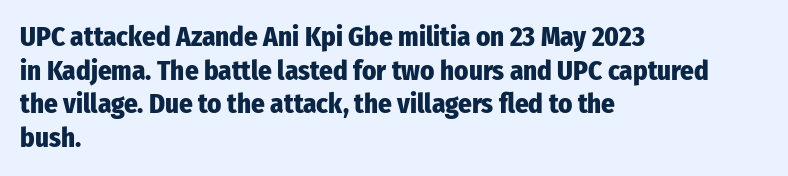
{"italic": "no", "bold": "yes", "underline": "no", "align": "left", "line_spacing": "normal", "line_spacing_ratio": 1.25, "letter_spacing": "normal", "letter_spacing_em": 0.0, "glyph_px": 27}
